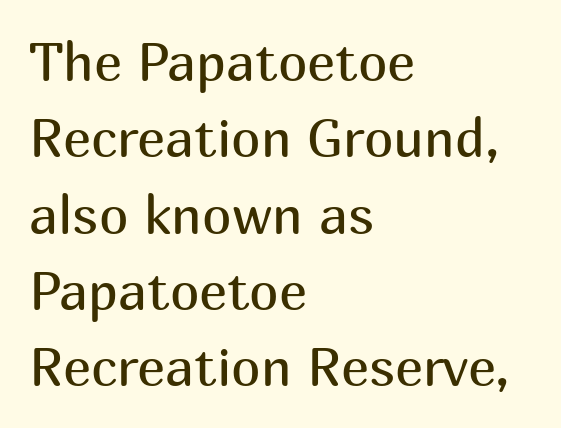
The image shows 53 px regular-weight sans-serif type, upright; set left-aligned, normal line spacing (1.44x), normal letter spacing, not underlined; medium stroke contrast and a medium x-height.
